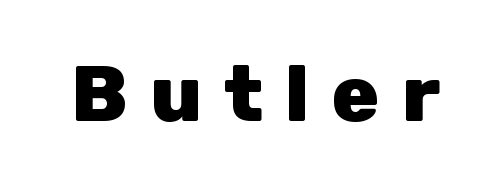
The typesetting leans heavy: a genuine bold. Font category for this specimen: sans-serif. In terms of posture, this sample is upright. Inter-character spacing is expanded well beyond the font's built-in metrics.
